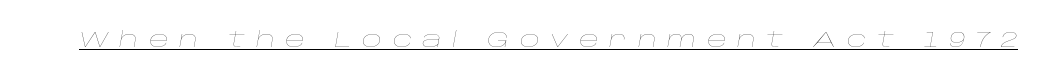
Q: Is the text bold? A: No.
Q: Is the text italic (slanted)? A: Yes, it leans right by about 10 degrees.
Q: Is the text underlined? A: Yes.
Q: Is the spacing between letters normal or unusually wide? A: Unusually wide.
